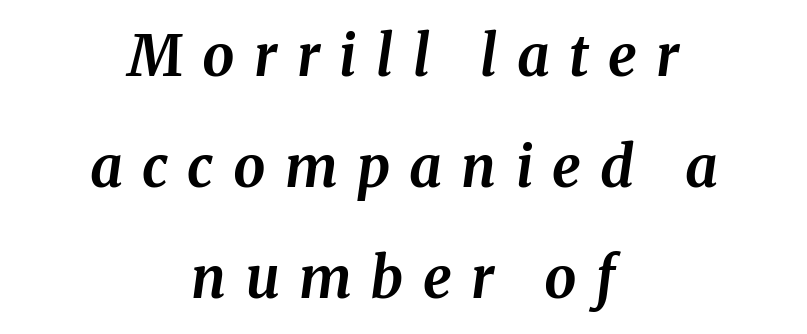
The image shows 57 px bold type, italic (leaning right); set centered, loose line spacing (1.95x), unusually wide letter spacing (+0.34 em), not underlined; medium stroke contrast and a medium x-height.
